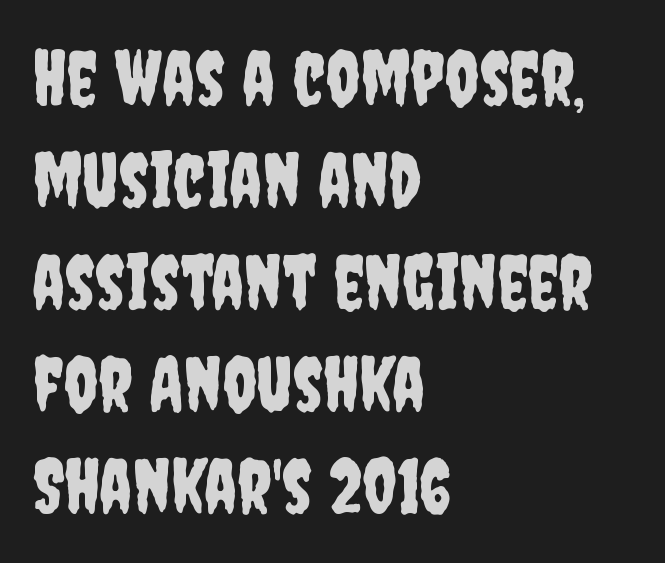
{"serif": "no", "italic": "no", "width": "condensed", "stroke_contrast": "low", "x_height": "large", "monospaced": "no", "underline": "no", "align": "left", "line_spacing": "normal", "line_spacing_ratio": 1.36, "letter_spacing": "normal", "letter_spacing_em": 0.0, "glyph_px": 75}
